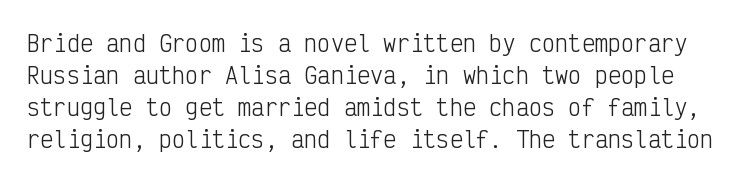
Q: Is the text bold? A: No.
Q: Is the text italic (slanted)? A: No, it is upright.
Q: Is the text underlined? A: No.
Q: Is the spacing between letters normal or unusually wide? A: Normal.
Q: Is the spacing between lines tight, normal or loose? A: Normal.
